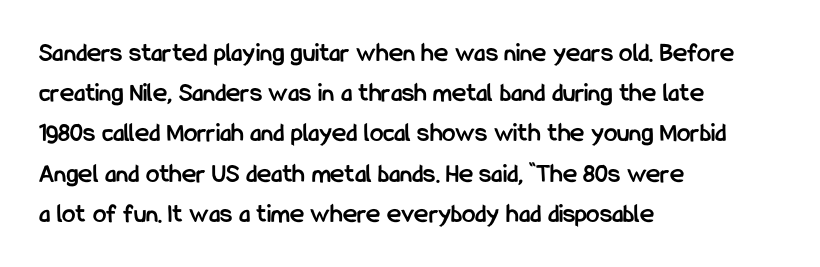
The rag falls on the right side of this text block. The axis of the letterforms is exactly vertical. Descender tails drop into unmarked territory. Inter-character spacing is left at the font's built-in metrics. Heavy, bold letterforms.
